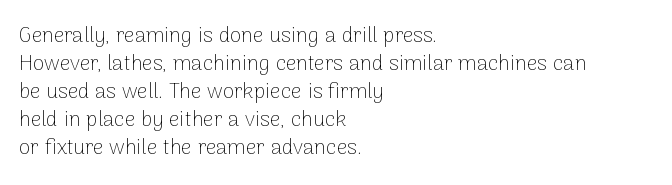
{"italic": "no", "bold": "no", "underline": "no", "align": "left", "line_spacing": "normal", "line_spacing_ratio": 1.33, "letter_spacing": "normal", "letter_spacing_em": 0.0, "glyph_px": 21}
